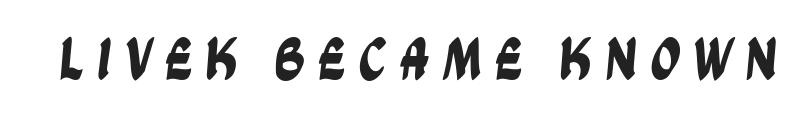
The image shows 61 px condensed sans-serif type; set not underlined; low stroke contrast and a large x-height.
